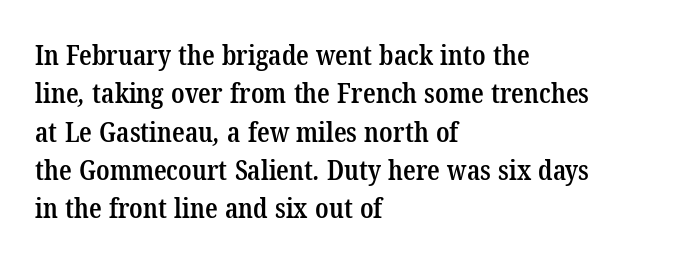
The image shows 28 px semibold, condensed serif type; set left-aligned, normal line spacing (1.37x), normal letter spacing, not underlined; low stroke contrast and a medium x-height.
